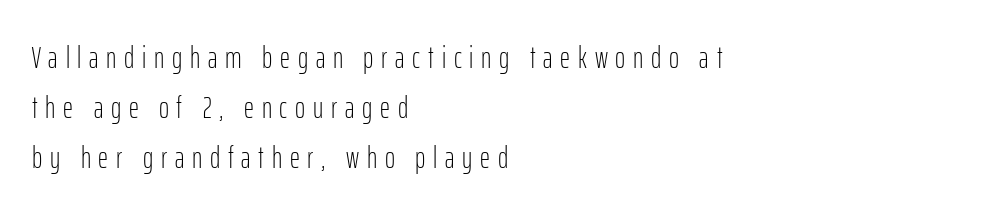
Each line starts at the same left margin while the right side varies. Here the glyphs are tracked loosely, breaking word shapes into spaced letters. Is the stroke heavy? The answer is a plain regular-or-lighter. The space directly below the letters is spotless. These lines are rendered in a variable-pitch font. What's the leading like? Ordinary, nothing unusual.
